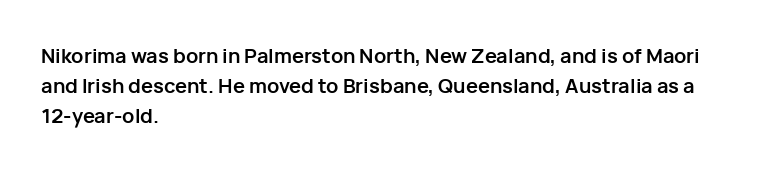
{"italic": "no", "bold": "yes", "underline": "no", "align": "left", "line_spacing": "normal", "line_spacing_ratio": 1.51, "letter_spacing": "normal", "letter_spacing_em": 0.0, "glyph_px": 20}
